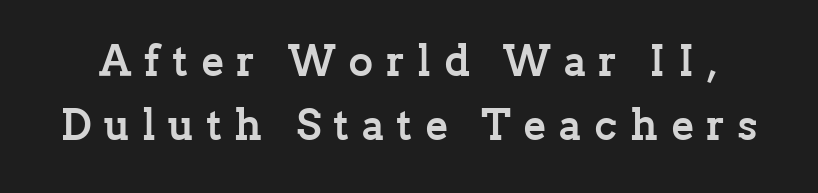
{"serif": "yes", "italic": "no", "bold": "yes", "weight": "semibold", "width": "normal", "stroke_contrast": "low", "x_height": "medium", "monospaced": "no", "underline": "no", "line_spacing": "normal", "line_spacing_ratio": 1.5, "letter_spacing": "wide", "letter_spacing_em": 0.29, "glyph_px": 43}
